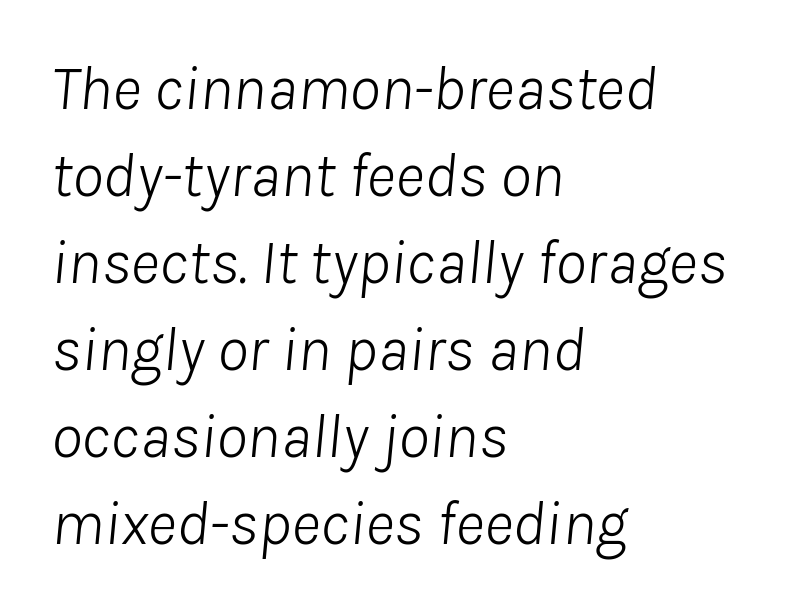
The type is set solid horizontally, with unmodified tracking. Check under the words: just untouched page. Is this a heavy cut? Hardly; it is regular or lighter. Character widths vary here, with narrow letters taking less room than wide ones. Posture: slanted.
